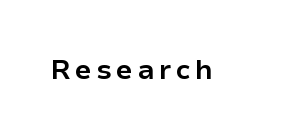
Q: Is the text bold? A: Yes.
Q: Is the text italic (slanted)? A: No, it is upright.
Q: Is the typeface a serif or a sans-serif typeface? A: Sans-serif.
Q: Is the text underlined? A: No.
Q: Width (condensed, normal, or wide)? A: Normal.
Q: Stroke contrast? A: Low.
Q: x-height? A: Medium.
Q: Monospaced? A: No.
